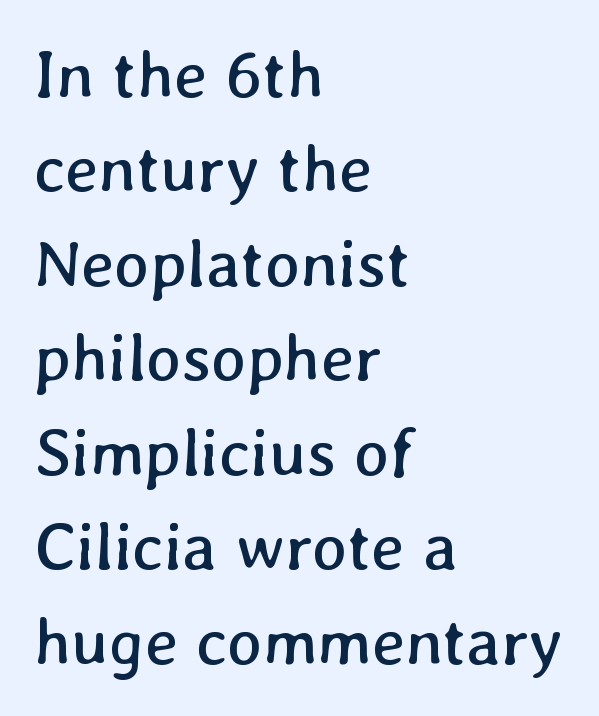
The image shows 67 px regular-weight type; set left-aligned, normal line spacing (1.41x), normal letter spacing, not underlined; low stroke contrast and a medium x-height.
